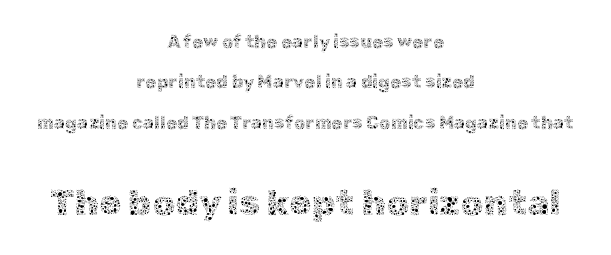
{"italic": "no", "bold": "no", "weight": "thin", "width": "normal", "x_height": "medium", "monospaced": "no", "underline": "no", "align": "center", "line_spacing": "loose", "line_spacing_ratio": 2.24, "letter_spacing": "normal", "letter_spacing_em": 0.0, "larger_block": "second", "size_ratio": 2.0, "glyph_px": 36}
